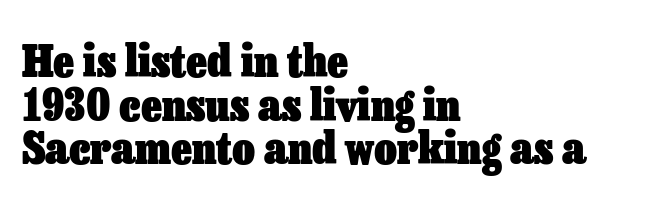
{"italic": "no", "bold": "yes", "weight": "heavy", "width": "normal", "stroke_contrast": "low", "x_height": "medium", "monospaced": "no", "underline": "no", "align": "left", "line_spacing": "tight", "line_spacing_ratio": 0.99, "letter_spacing": "normal", "letter_spacing_em": 0.0, "glyph_px": 44}
